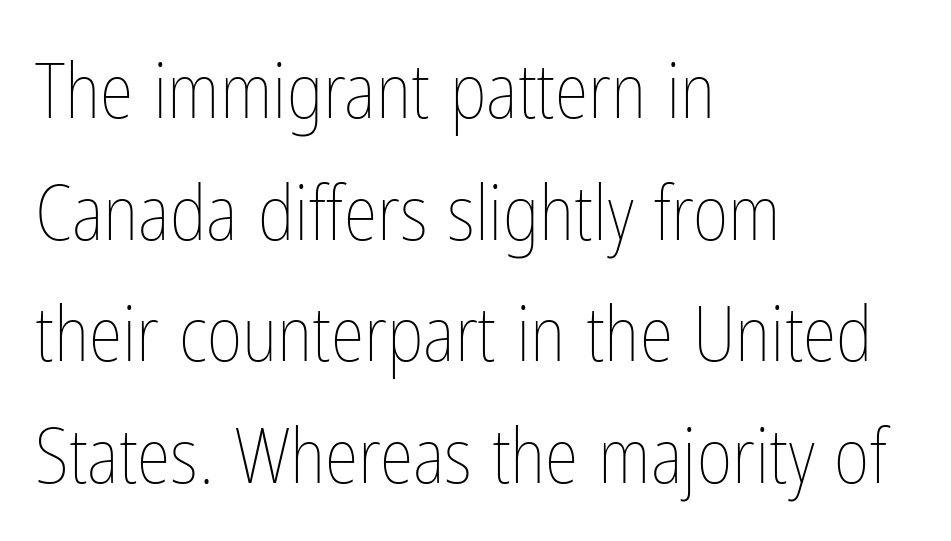
{"italic": "no", "bold": "no", "weight": "thin", "width": "condensed", "stroke_contrast": "low", "x_height": "medium", "monospaced": "no", "underline": "no", "align": "left", "line_spacing": "normal", "line_spacing_ratio": 1.58, "letter_spacing": "normal", "letter_spacing_em": 0.0, "glyph_px": 77}
